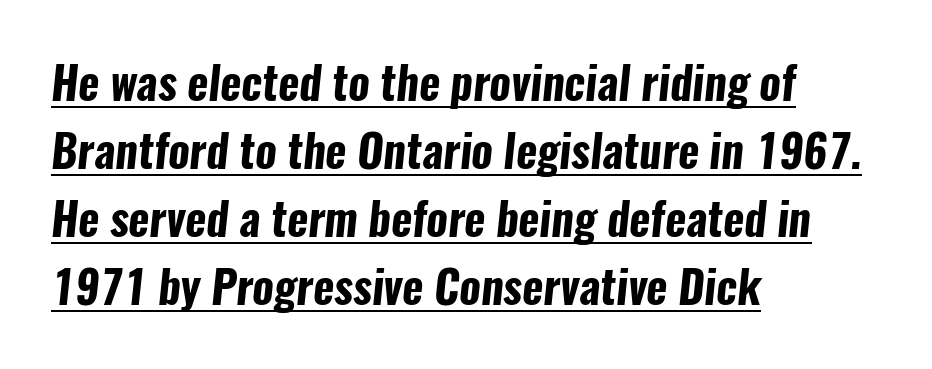
Q: Is the text bold? A: Yes.
Q: Is the typeface a serif or a sans-serif typeface? A: Sans-serif.
Q: Is the text underlined? A: Yes.
Q: How is the paragraph aligned? A: Left-aligned.
Q: Is the spacing between letters normal or unusually wide? A: Normal.
Q: Is the spacing between lines tight, normal or loose? A: Normal.
Q: Width (condensed, normal, or wide)? A: Condensed.
Q: Stroke contrast? A: Low.
Q: x-height? A: Medium.
Q: Monospaced? A: No.
